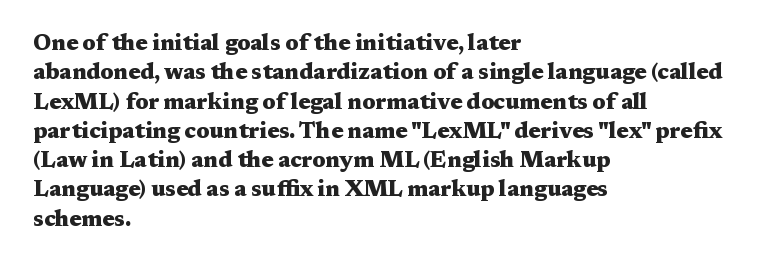
The image shows 22 px bold type, upright; set left-aligned, normal line spacing (1.33x), normal letter spacing, not underlined.
